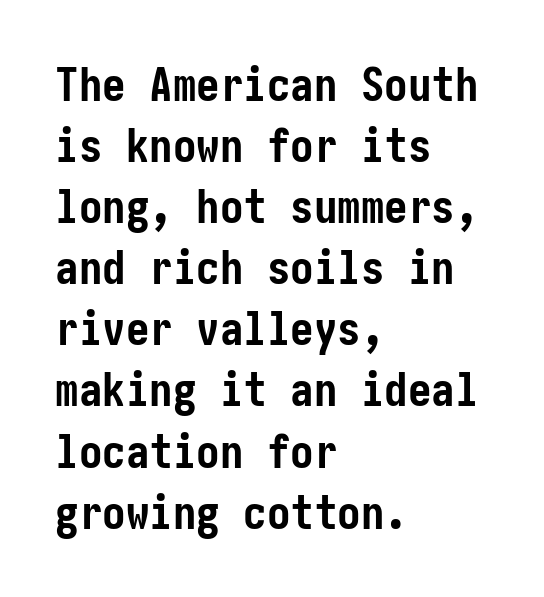
{"serif": "no", "italic": "no", "bold": "yes", "weight": "semibold", "width": "condensed", "stroke_contrast": "low", "x_height": "medium", "underline": "no", "align": "left", "line_spacing": "normal", "line_spacing_ratio": 1.3, "letter_spacing": "normal", "letter_spacing_em": 0.0, "glyph_px": 47}
